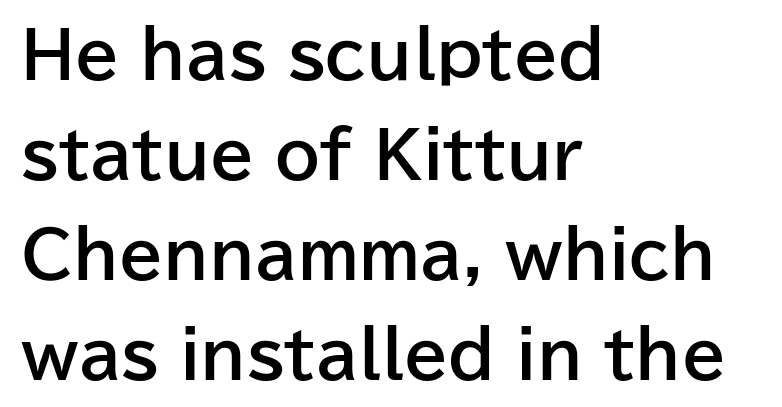
Q: Is the text bold? A: Yes.
Q: Is the text italic (slanted)? A: No, it is upright.
Q: Is the typeface a serif or a sans-serif typeface? A: Sans-serif.
Q: Is the text underlined? A: No.
Q: How is the paragraph aligned? A: Left-aligned.
Q: Is the spacing between letters normal or unusually wide? A: Normal.
Q: Is the spacing between lines tight, normal or loose? A: Normal.
Q: Width (condensed, normal, or wide)? A: Normal.
Q: Stroke contrast? A: Low.
Q: x-height? A: Medium.
Q: Monospaced? A: No.
